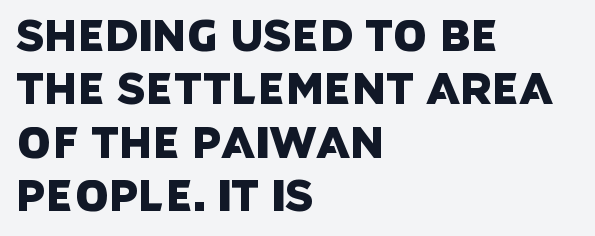
The space beneath each line is pristine and unruled. Nothing unusual about the tracking: characters are spaced as the font intends. Nothing sits at the stroke ends, so this counts as sans-serif. The rendering uses natural spacing where letterforms have individual widths. Which margin do the lines hug? The left one — the right edge is uneven.
